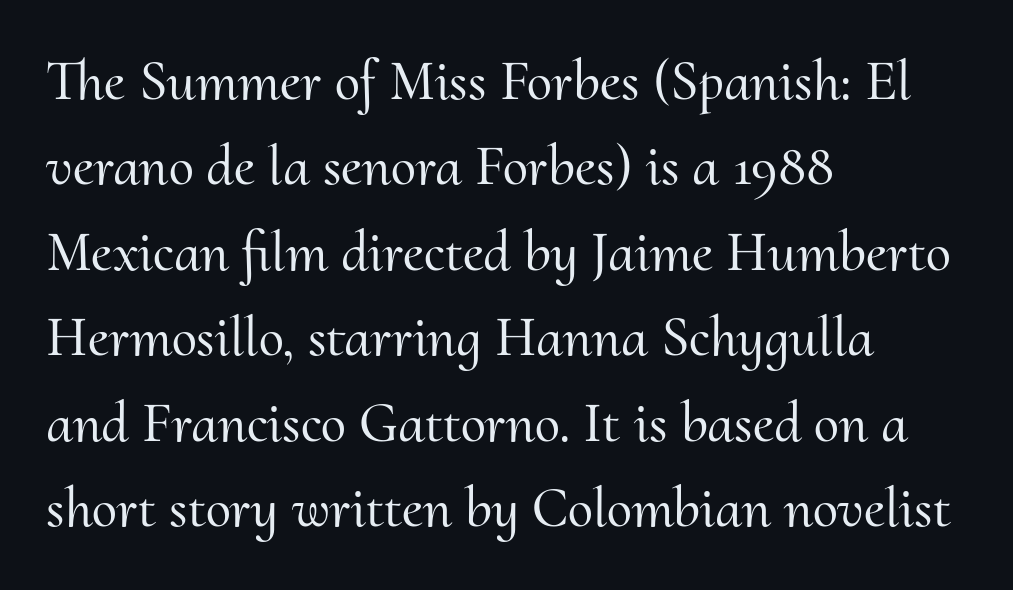
The image shows 57 px serif type, upright; set left-aligned, normal line spacing (1.5x), normal letter spacing, not underlined; medium stroke contrast and a small x-height.
